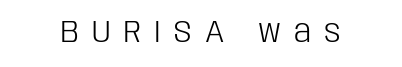
Q: Is the text bold? A: No.
Q: Is the text italic (slanted)? A: No, it is upright.
Q: Is the typeface a serif or a sans-serif typeface? A: Sans-serif.
Q: Is the text underlined? A: No.
Q: Is the spacing between letters normal or unusually wide? A: Unusually wide.
Q: Width (condensed, normal, or wide)? A: Condensed.
Q: Stroke contrast? A: Low.
Q: x-height? A: Large.
Q: Monospaced? A: No.
